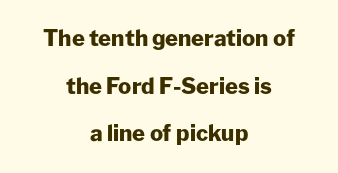
Quick note: underline off. The letters sit at their default tracking, neither squeezed nor spread. This sample uses an upright cut, with every glyph sitting square on the baseline. This sample trades compactness for vertical openness between lines. A centered setting, common on invitations and titles, is used for this passage.
